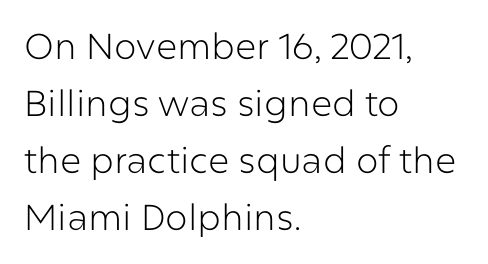
Q: Is the text bold? A: No.
Q: Is the text italic (slanted)? A: No, it is upright.
Q: Is the typeface a serif or a sans-serif typeface? A: Sans-serif.
Q: Is the text underlined? A: No.
Q: How is the paragraph aligned? A: Left-aligned.
Q: Is the spacing between letters normal or unusually wide? A: Normal.
Q: Is the spacing between lines tight, normal or loose? A: Normal.
Q: Width (condensed, normal, or wide)? A: Normal.
Q: Stroke contrast? A: Low.
Q: x-height? A: Medium.
Q: Monospaced? A: No.
